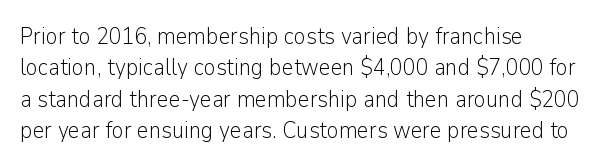
Q: Is the text bold? A: No.
Q: Is the text italic (slanted)? A: No, it is upright.
Q: Is the text underlined? A: No.
Q: How is the paragraph aligned? A: Left-aligned.
Q: Is the spacing between letters normal or unusually wide? A: Normal.
Q: Is the spacing between lines tight, normal or loose? A: Normal.
